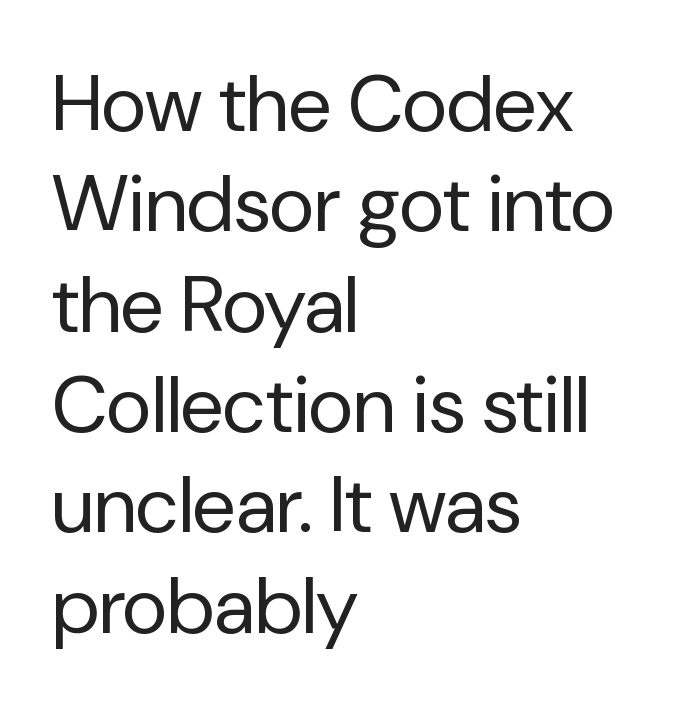
{"serif": "no", "italic": "no", "bold": "no", "weight": "regular", "width": "normal", "stroke_contrast": "low", "x_height": "medium", "monospaced": "no", "underline": "no", "align": "left", "line_spacing": "normal", "line_spacing_ratio": 1.27, "letter_spacing": "normal", "letter_spacing_em": 0.0, "glyph_px": 79}
